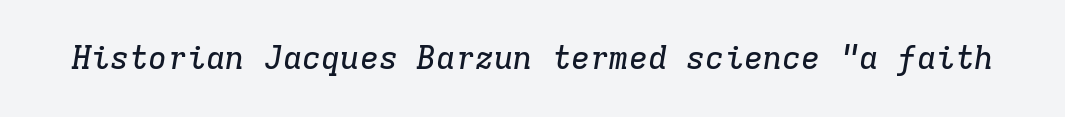
Q: Is the text italic (slanted)? A: Yes, it leans right by about 9 degrees.
Q: Is the typeface a serif or a sans-serif typeface? A: Serif.
Q: Is the text underlined? A: No.
Q: Is the spacing between letters normal or unusually wide? A: Normal.
Q: Width (condensed, normal, or wide)? A: Normal.
Q: Stroke contrast? A: Low.
Q: x-height? A: Medium.
Q: Monospaced? A: Yes.
